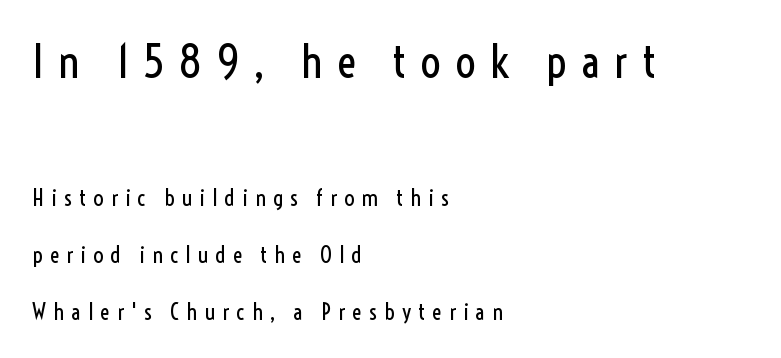
The image shows 46 px regular-weight, condensed sans-serif type, upright; set left-aligned, loose line spacing (2.48x), unusually wide letter spacing (+0.3 em), not underlined; the first (top) block is 2.0x larger; a medium x-height.
